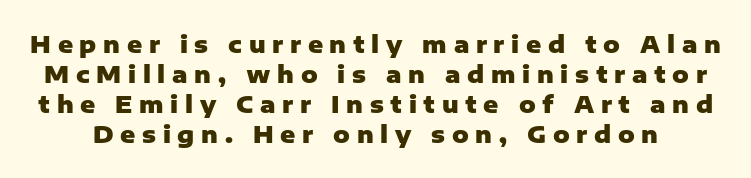
Honestly, the letter spacing is so wide it's the main thing you notice. Underlining? Definitely not there. The passage shown stacks its lines at a standard gap. Posture: straight, roman, zero tilt.
